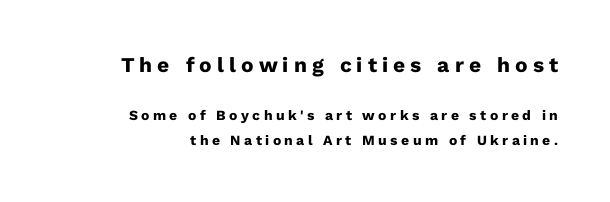
The image shows 21 px bold type, upright; set right-aligned, line spacing 1.79x, unusually wide letter spacing (+0.24 em), not underlined; the first (top) block is 1.5x larger.
